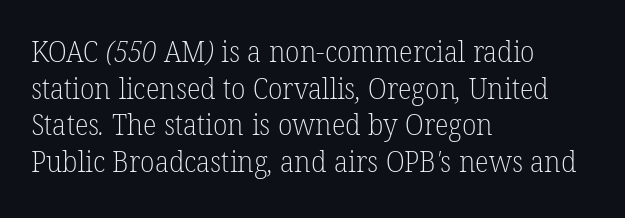
The image shows 29 px light serif type; set left-aligned, normal line spacing (1.26x), normal letter spacing, not underlined; low stroke contrast and a medium x-height.
